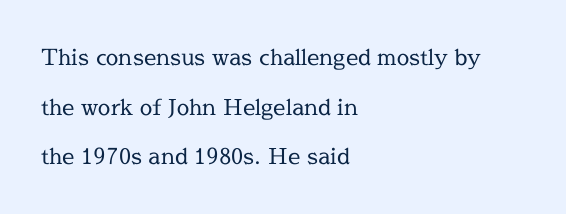
Q: Is the text bold? A: No.
Q: Is the text italic (slanted)? A: No, it is upright.
Q: Is the text underlined? A: No.
Q: How is the paragraph aligned? A: Left-aligned.
Q: Is the spacing between letters normal or unusually wide? A: Normal.
Q: Is the spacing between lines tight, normal or loose? A: Loose.
